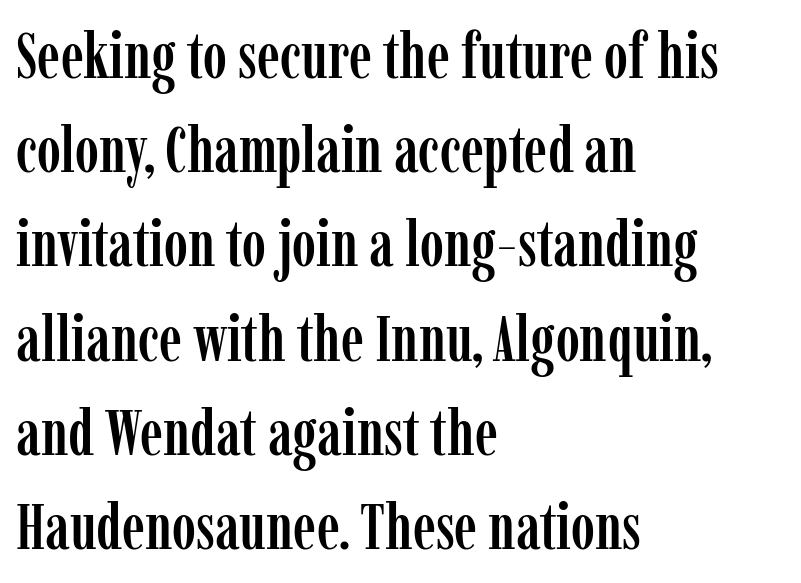
Q: Is the text italic (slanted)? A: No, it is upright.
Q: Is the typeface a serif or a sans-serif typeface? A: Serif.
Q: Is the text underlined? A: No.
Q: How is the paragraph aligned? A: Left-aligned.
Q: Is the spacing between letters normal or unusually wide? A: Normal.
Q: Is the spacing between lines tight, normal or loose? A: Normal.
Q: Width (condensed, normal, or wide)? A: Condensed.
Q: Stroke contrast? A: Low.
Q: x-height? A: Medium.
Q: Monospaced? A: No.
